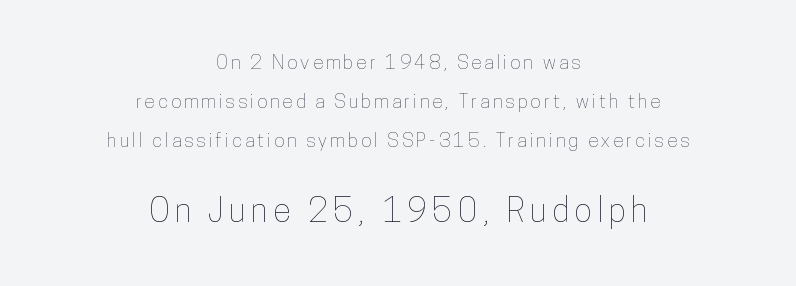
Q: Is the text italic (slanted)? A: No, it is upright.
Q: Is the text underlined? A: No.
Q: How is the paragraph aligned? A: Centered.
Q: Is the spacing between lines tight, normal or loose? A: Loose.
Q: Which block of text is set in a larger size, the first (top) or the second (bottom)? A: The second (bottom) one.
Q: Width (condensed, normal, or wide)? A: Condensed.
Q: Stroke contrast? A: Low.
Q: x-height? A: Medium.
Q: Monospaced? A: No.
